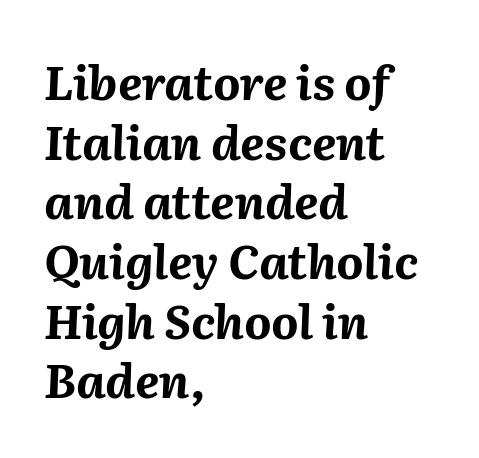
Q: Is the text bold? A: Yes.
Q: Is the text italic (slanted)? A: Yes, it leans right by about 2 degrees.
Q: Is the text underlined? A: No.
Q: How is the paragraph aligned? A: Left-aligned.
Q: Is the spacing between letters normal or unusually wide? A: Normal.
Q: Is the spacing between lines tight, normal or loose? A: Normal.
Q: Width (condensed, normal, or wide)? A: Normal.
Q: Stroke contrast? A: Medium.
Q: x-height? A: Medium.
Q: Monospaced? A: No.
